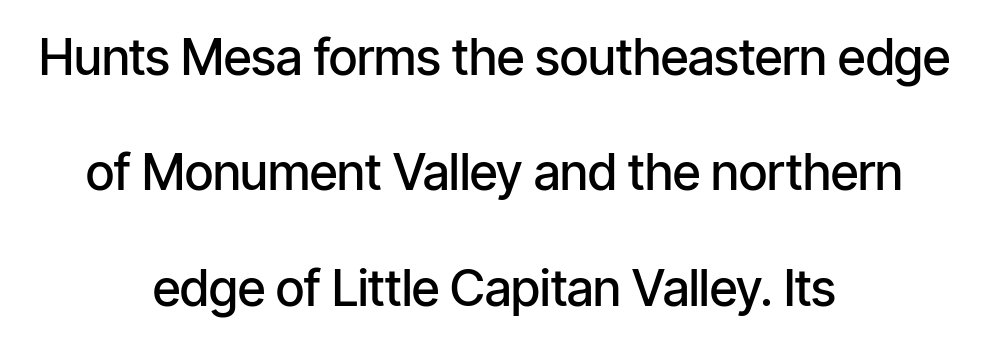
{"serif": "no", "italic": "no", "bold": "semi", "weight": "semibold", "width": "condensed", "stroke_contrast": "low", "x_height": "medium", "monospaced": "no", "underline": "no", "align": "center", "line_spacing": "loose", "line_spacing_ratio": 2.31, "letter_spacing": "normal", "letter_spacing_em": 0.0, "glyph_px": 50}
